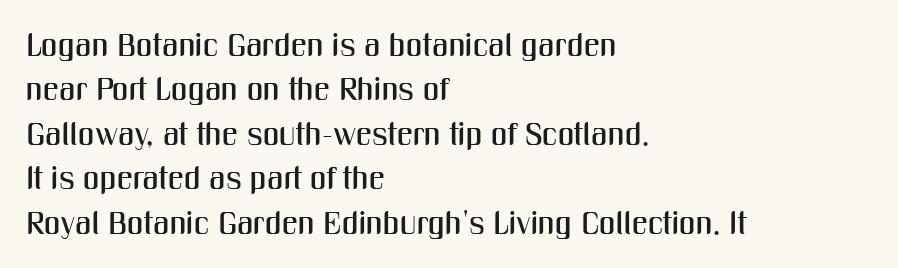
The image shows 32 px condensed sans-serif type, upright; set left-aligned, normal line spacing (1.39x), normal letter spacing, not underlined; medium stroke contrast and a medium x-height.
